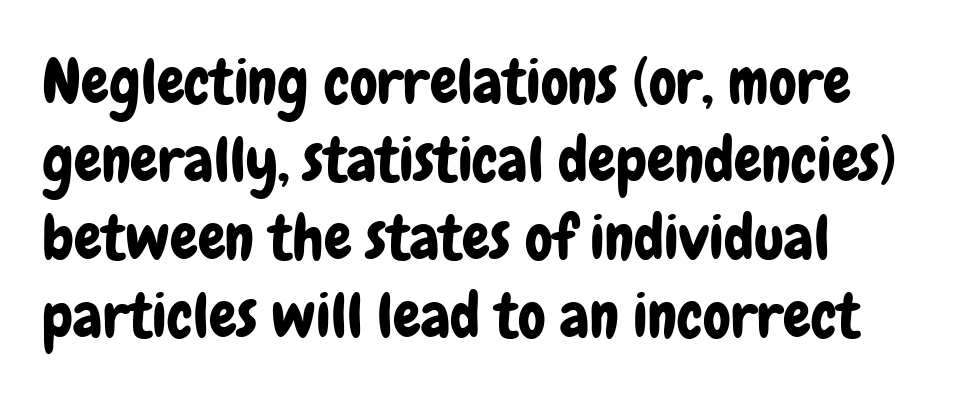
The image shows 62 px condensed sans-serif type, upright; set left-aligned, normal line spacing (1.26x), normal letter spacing, not underlined; low stroke contrast and a medium x-height.
